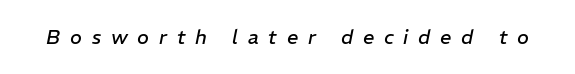
{"italic": "yes", "lean": "right", "slant_degrees": 11, "bold": "no", "underline": "no", "letter_spacing": "wide", "letter_spacing_em": 0.49, "glyph_px": 20}
